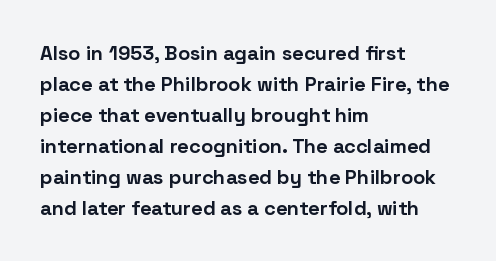
The image shows 20 px bold type, upright; set left-aligned, normal line spacing (1.55x), normal letter spacing, not underlined.
